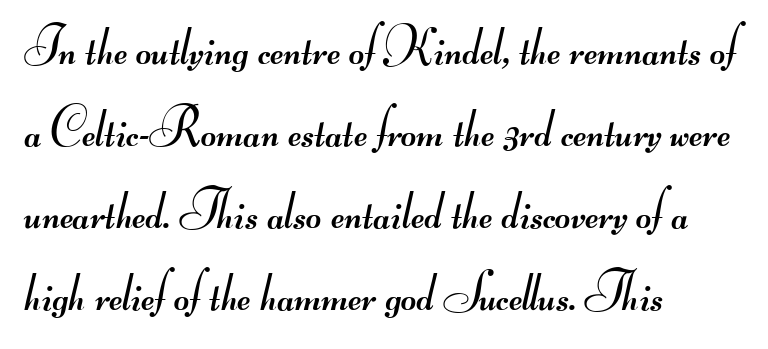
Q: Is the text bold? A: No.
Q: Is the typeface a serif or a sans-serif typeface? A: Sans-serif.
Q: Is the text underlined? A: No.
Q: How is the paragraph aligned? A: Left-aligned.
Q: Is the spacing between letters normal or unusually wide? A: Normal.
Q: Is the spacing between lines tight, normal or loose? A: Normal.
Q: Width (condensed, normal, or wide)? A: Wide.
Q: Stroke contrast? A: Medium.
Q: Monospaced? A: No.
